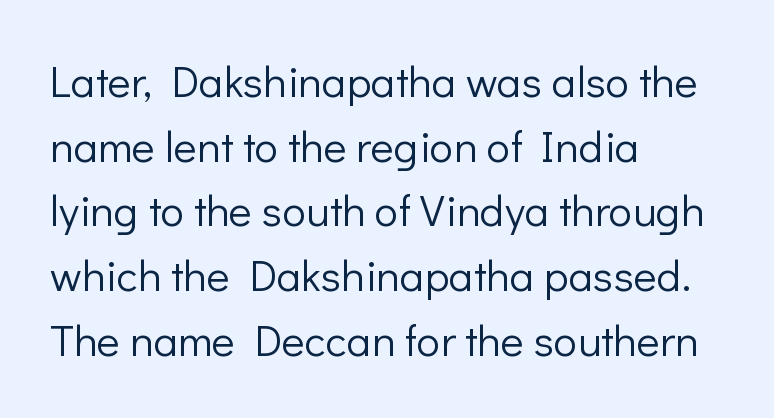
Students, note that the glyphs here touch the page at normal intervals. Compared with a centered layout, this one pins lines to the left instead. This block has exactly the height ordinary leading produces. The glyphs in this specimen are sans serif. Tall strokes in this sample are plumb rather than angled. Think of a printed novel: that variable character pitch is what you see here.
